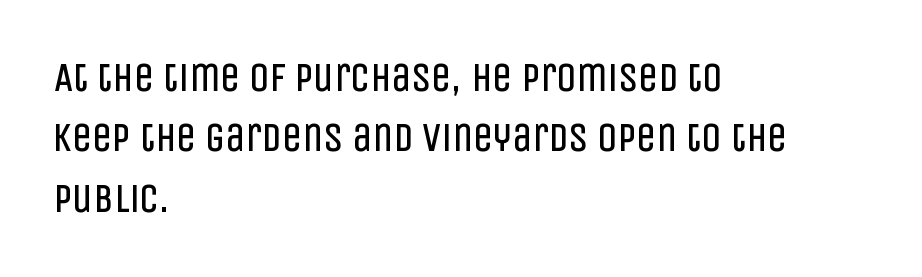
{"serif": "no", "italic": "no", "bold": "no", "weight": "regular", "width": "condensed", "stroke_contrast": "low", "x_height": "large", "monospaced": "no", "underline": "no", "align": "left", "line_spacing": "normal", "line_spacing_ratio": 1.51, "letter_spacing": "normal", "letter_spacing_em": 0.0, "glyph_px": 40}
